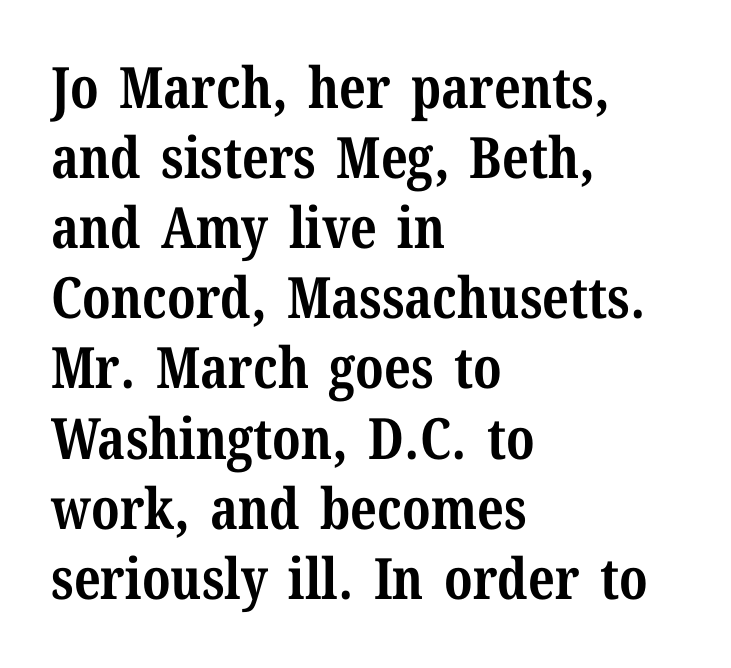
Q: Is the text bold? A: Yes.
Q: Is the text italic (slanted)? A: No, it is upright.
Q: Is the typeface a serif or a sans-serif typeface? A: Serif.
Q: Is the text underlined? A: No.
Q: How is the paragraph aligned? A: Left-aligned.
Q: Is the spacing between letters normal or unusually wide? A: Normal.
Q: Width (condensed, normal, or wide)? A: Normal.
Q: Stroke contrast? A: Medium.
Q: x-height? A: Medium.
Q: Monospaced? A: No.
